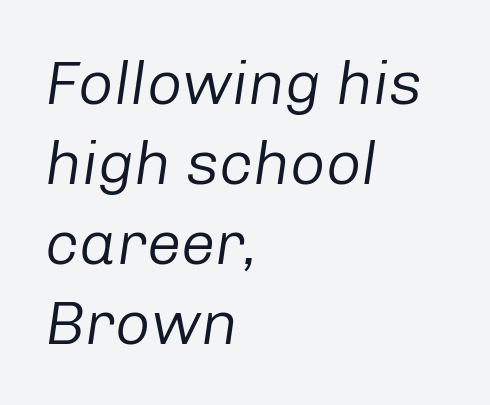
The image shows 62 px regular-weight type, italic (leaning right); set left-aligned, normal line spacing (1.29x), normal letter spacing, not underlined; low stroke contrast and a medium x-height.
